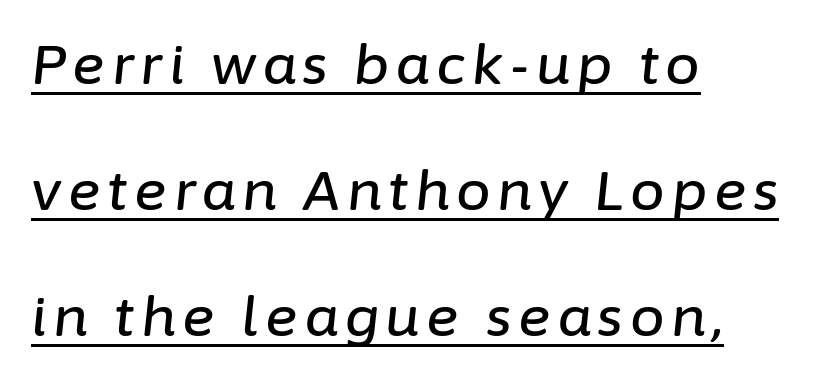
The image shows 55 px text type, italic (leaning right); set left-aligned, loose line spacing (2.29x), underlined; low stroke contrast and a medium x-height.
